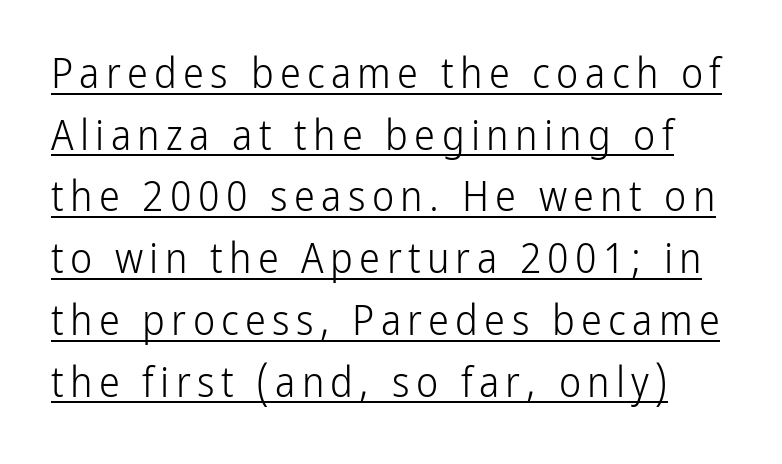
Q: Is the text bold? A: No.
Q: Is the text italic (slanted)? A: No, it is upright.
Q: Is the typeface a serif or a sans-serif typeface? A: Sans-serif.
Q: Is the text underlined? A: Yes.
Q: Is the spacing between lines tight, normal or loose? A: Normal.
Q: Width (condensed, normal, or wide)? A: Condensed.
Q: Stroke contrast? A: Low.
Q: x-height? A: Medium.
Q: Monospaced? A: No.
